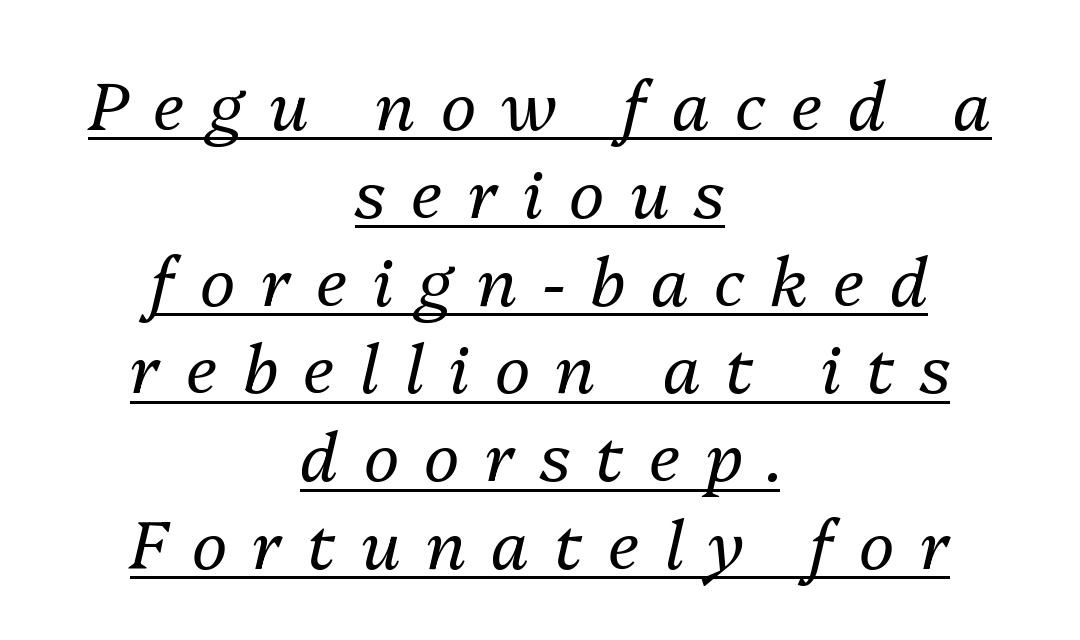
The image shows 67 px regular-weight type, italic (leaning right); set centered, normal line spacing (1.31x), unusually wide letter spacing (+0.38 em), underlined; medium stroke contrast and a medium x-height.
